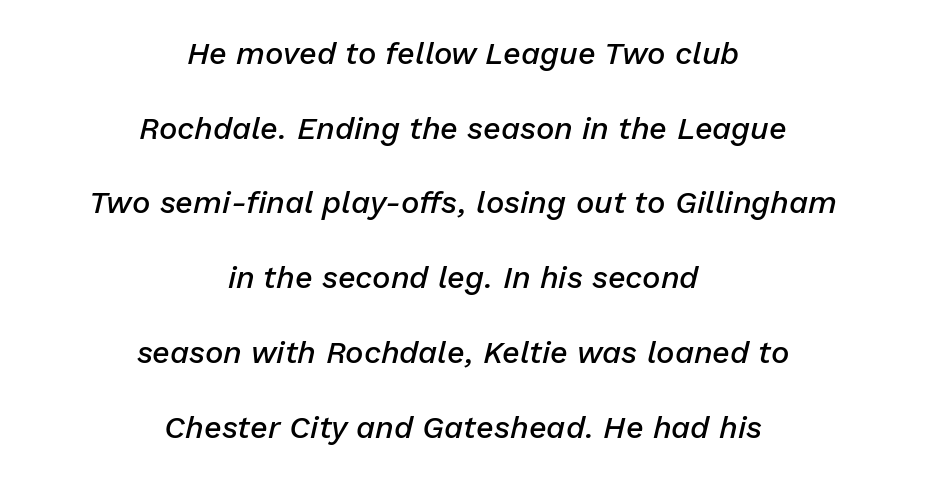
The axis of the letterforms is tilted away from vertical. In CSS terms this would be text-align: center. The space between consecutive lines is lavish. Honestly, the letter spacing is just normal — you wouldn't notice it. Spacing verdict: proportional, widths tailored to each character. A semibold gives these letters moderate extra thickness, short of bold.
